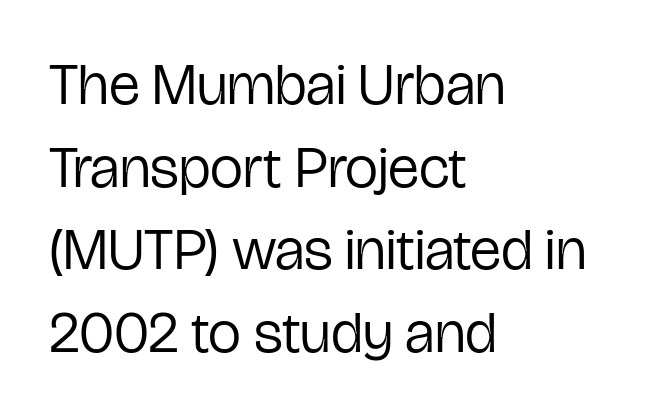
The image shows 59 px regular-weight, condensed sans-serif type, upright; set left-aligned, normal line spacing (1.4x), normal letter spacing, not underlined; low stroke contrast and a medium x-height.
